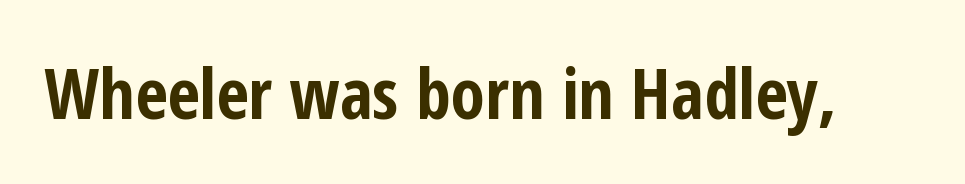
{"serif": "no", "italic": "no", "bold": "yes", "weight": "bold", "width": "condensed", "stroke_contrast": "low", "x_height": "medium", "monospaced": "no", "underline": "no", "letter_spacing": "normal", "letter_spacing_em": 0.0, "glyph_px": 70}
